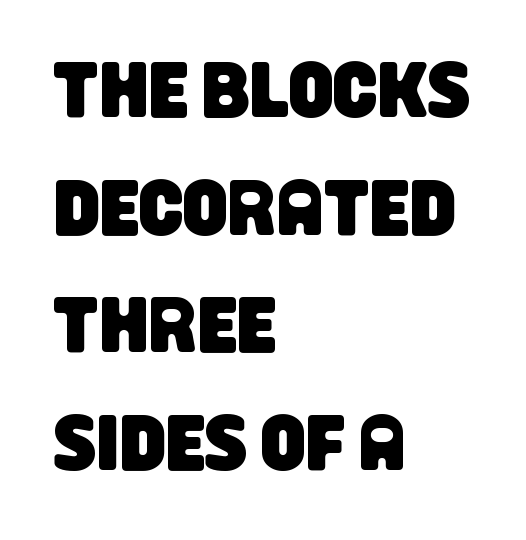
{"serif": "no", "width": "condensed", "stroke_contrast": "low", "x_height": "large", "monospaced": "no", "underline": "no", "align": "left", "line_spacing": "normal", "line_spacing_ratio": 1.49, "letter_spacing": "normal", "letter_spacing_em": 0.0, "glyph_px": 79}
